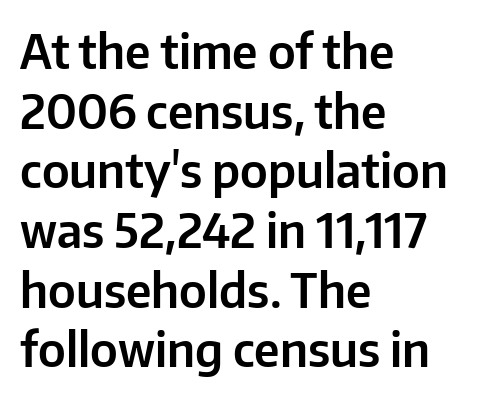
Q: Is the text italic (slanted)? A: No, it is upright.
Q: Is the typeface a serif or a sans-serif typeface? A: Sans-serif.
Q: Is the text underlined? A: No.
Q: How is the paragraph aligned? A: Left-aligned.
Q: Is the spacing between letters normal or unusually wide? A: Normal.
Q: Is the spacing between lines tight, normal or loose? A: Normal.
Q: Width (condensed, normal, or wide)? A: Normal.
Q: Stroke contrast? A: Low.
Q: x-height? A: Medium.
Q: Monospaced? A: No.
